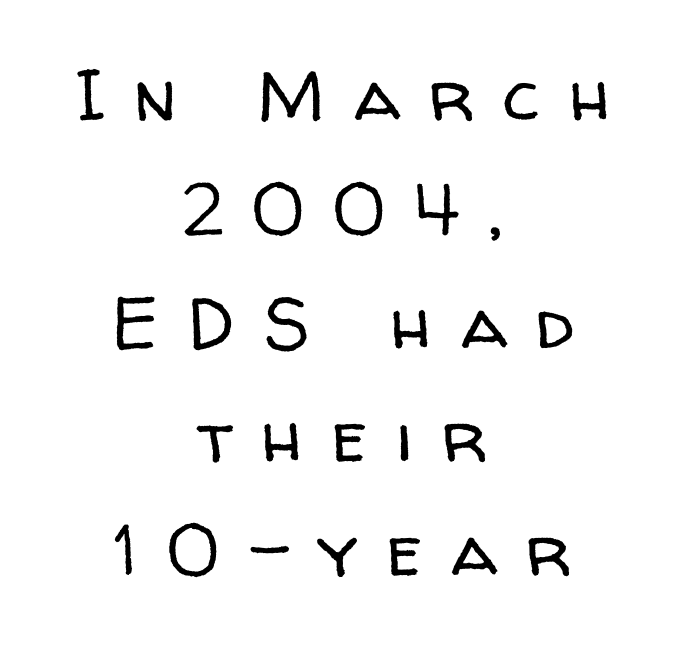
Q: Is the text bold? A: No.
Q: Is the text italic (slanted)? A: No, it is upright.
Q: Is the typeface a serif or a sans-serif typeface? A: Sans-serif.
Q: Is the text underlined? A: No.
Q: How is the paragraph aligned? A: Centered.
Q: Is the spacing between letters normal or unusually wide? A: Unusually wide.
Q: Is the spacing between lines tight, normal or loose? A: Normal.
Q: Width (condensed, normal, or wide)? A: Normal.
Q: Stroke contrast? A: Low.
Q: x-height? A: Medium.
Q: Monospaced? A: No.
